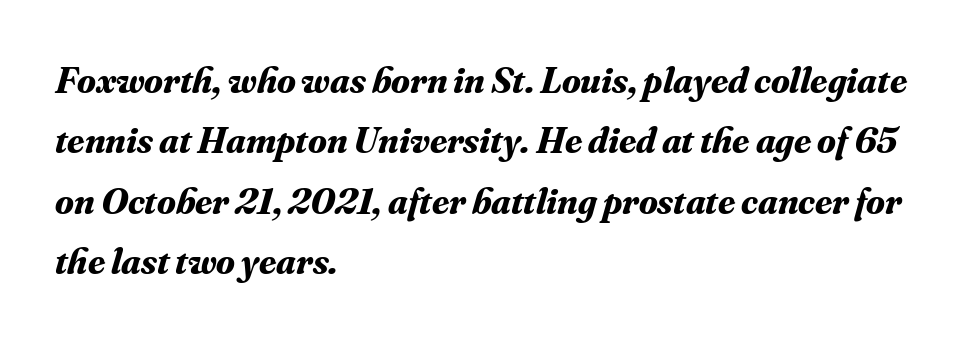
{"serif": "yes", "italic": "yes", "lean": "right", "slant_degrees": 16, "bold": "yes", "weight": "bold", "width": "normal", "stroke_contrast": "medium", "x_height": "small", "monospaced": "no", "underline": "no", "align": "left", "line_spacing": "normal", "line_spacing_ratio": 1.59, "letter_spacing": "normal", "letter_spacing_em": 0.0, "glyph_px": 38}
